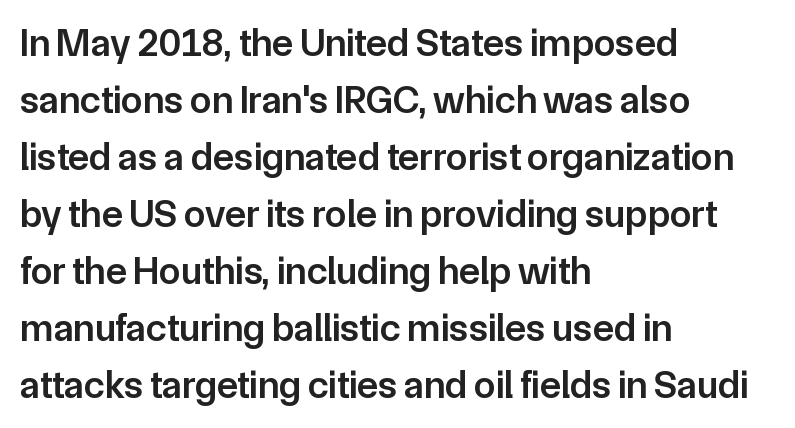
Q: Is the text bold? A: Semi-bold.
Q: Is the text italic (slanted)? A: No, it is upright.
Q: Is the typeface a serif or a sans-serif typeface? A: Sans-serif.
Q: Is the text underlined? A: No.
Q: How is the paragraph aligned? A: Left-aligned.
Q: Is the spacing between letters normal or unusually wide? A: Normal.
Q: Is the spacing between lines tight, normal or loose? A: Normal.
Q: Width (condensed, normal, or wide)? A: Normal.
Q: Stroke contrast? A: Low.
Q: x-height? A: Medium.
Q: Monospaced? A: No.
